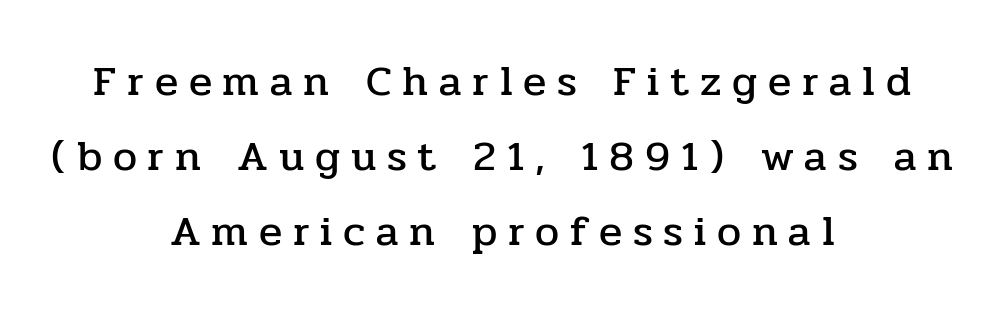
Q: Is the text italic (slanted)? A: No, it is upright.
Q: Is the typeface a serif or a sans-serif typeface? A: Serif.
Q: Is the text underlined? A: No.
Q: How is the paragraph aligned? A: Centered.
Q: Is the spacing between letters normal or unusually wide? A: Unusually wide.
Q: Width (condensed, normal, or wide)? A: Normal.
Q: Stroke contrast? A: Low.
Q: x-height? A: Medium.
Q: Monospaced? A: No.
